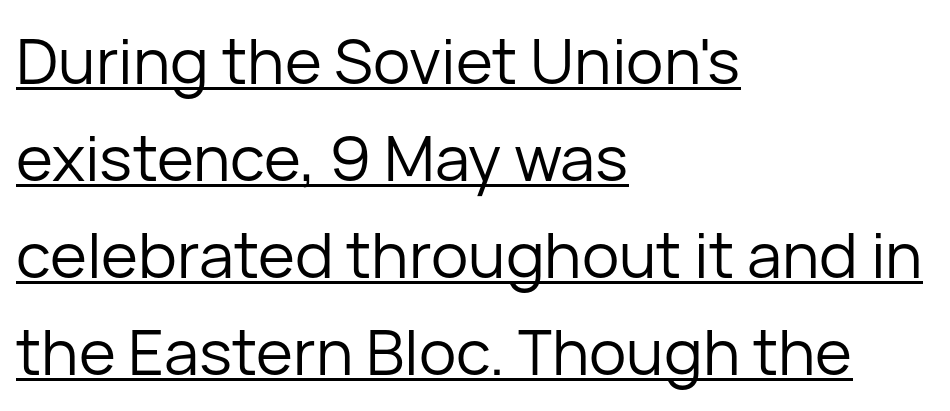
Q: Is the text bold? A: No.
Q: Is the text italic (slanted)? A: No, it is upright.
Q: Is the typeface a serif or a sans-serif typeface? A: Sans-serif.
Q: Is the text underlined? A: Yes.
Q: How is the paragraph aligned? A: Left-aligned.
Q: Is the spacing between letters normal or unusually wide? A: Normal.
Q: Is the spacing between lines tight, normal or loose? A: Normal.
Q: Width (condensed, normal, or wide)? A: Normal.
Q: Stroke contrast? A: Low.
Q: x-height? A: Medium.
Q: Monospaced? A: No.
